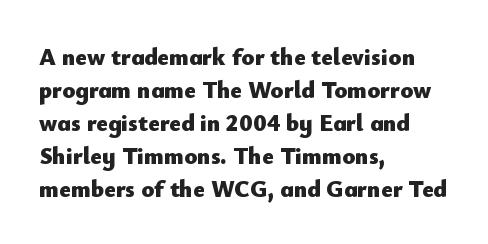
Q: Is the text bold? A: Yes.
Q: Is the text italic (slanted)? A: No, it is upright.
Q: Is the text underlined? A: No.
Q: How is the paragraph aligned? A: Left-aligned.
Q: Is the spacing between letters normal or unusually wide? A: Normal.
Q: Is the spacing between lines tight, normal or loose? A: Normal.
